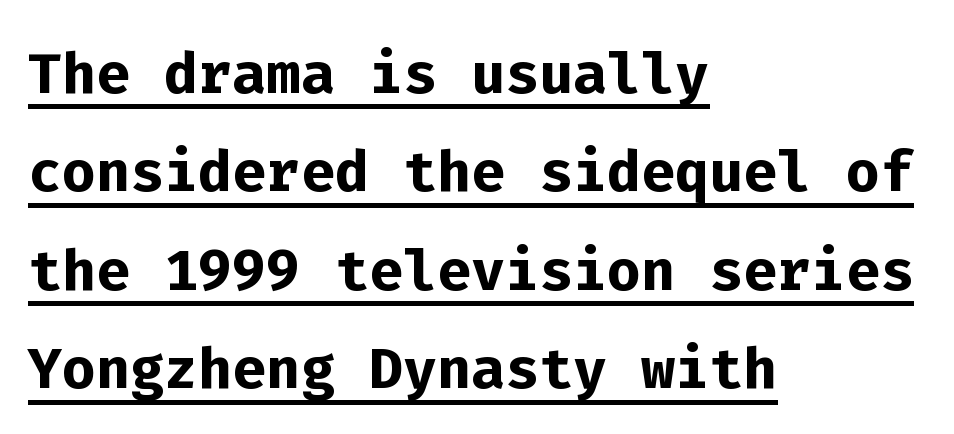
Does the weight exceed regular? Yes, all the way to bold. These lines keep a tight, regular rhythm from letter to letter. A sans-serif font was chosen for this passage. Style check: upright. In CSS terms this would be text-align: left. Every character here occupies the same horizontal width, giving the sample a typewriter-like rhythm.
